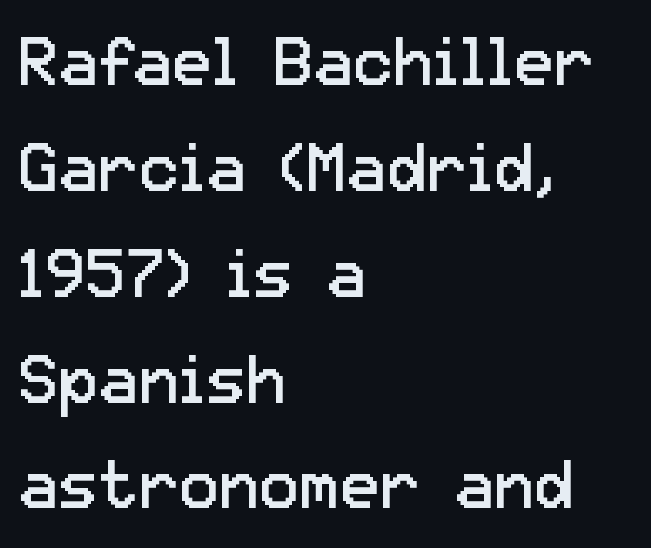
The image shows 67 px regular-weight sans-serif type, upright; set left-aligned, normal line spacing (1.58x), normal letter spacing, not underlined; low stroke contrast and a medium x-height.
